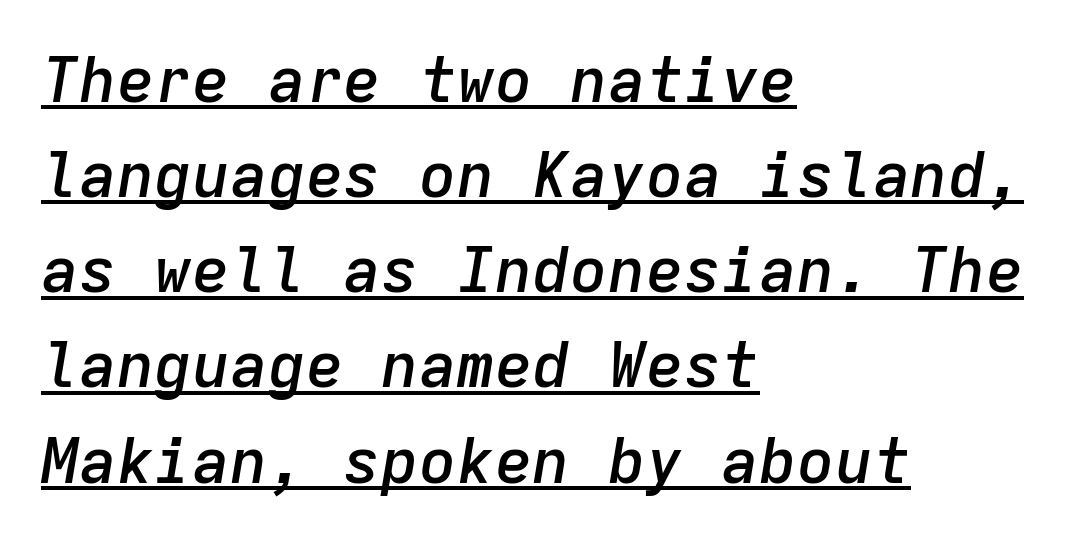
Compared with a centered layout, this one pins lines to the left instead. Students, observe: this is what conventionally led text looks like. Every character sits at an angle, as italics do. This is moderately heavy type, rendered in semibold.
